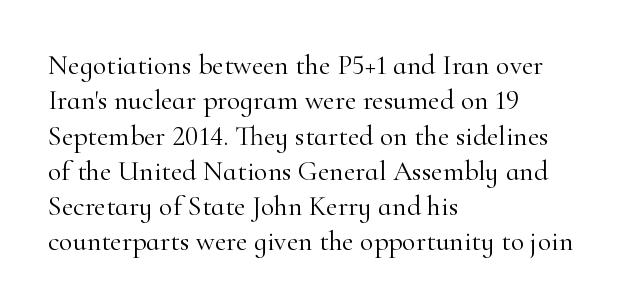
Q: Is the text bold? A: No.
Q: Is the text italic (slanted)? A: No, it is upright.
Q: Is the typeface a serif or a sans-serif typeface? A: Serif.
Q: Is the text underlined? A: No.
Q: How is the paragraph aligned? A: Left-aligned.
Q: Is the spacing between letters normal or unusually wide? A: Normal.
Q: Is the spacing between lines tight, normal or loose? A: Normal.
Q: Width (condensed, normal, or wide)? A: Normal.
Q: Stroke contrast? A: High.
Q: x-height? A: Small.
Q: Monospaced? A: No.
